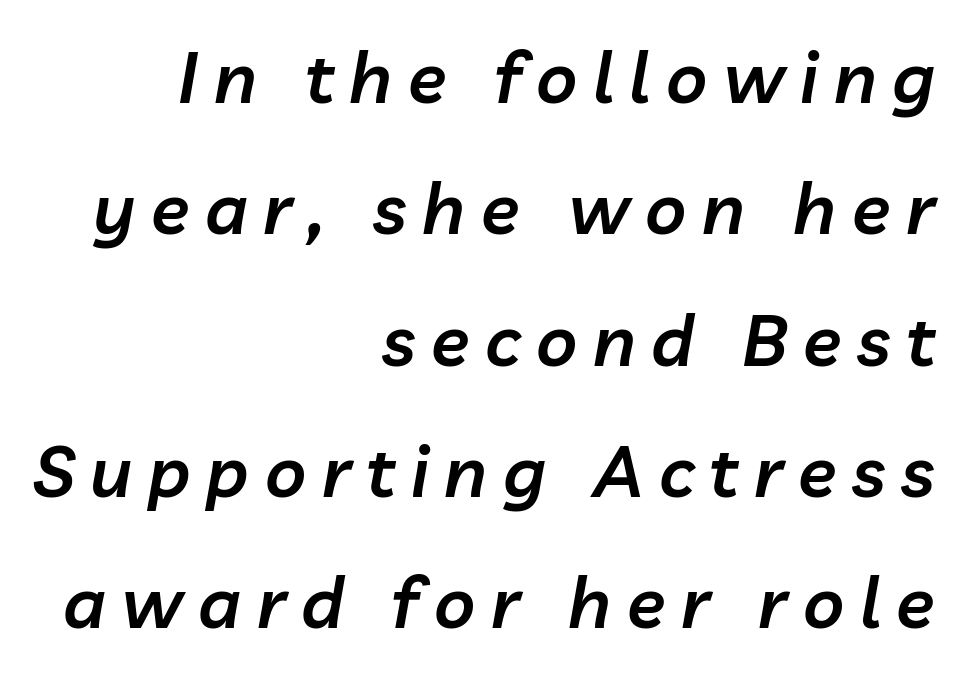
Q: Is the text bold? A: Semi-bold.
Q: Is the text italic (slanted)? A: Yes, it leans right by about 10 degrees.
Q: Is the text underlined? A: No.
Q: How is the paragraph aligned? A: Right-aligned.
Q: Is the spacing between letters normal or unusually wide? A: Unusually wide.
Q: Width (condensed, normal, or wide)? A: Normal.
Q: Stroke contrast? A: Low.
Q: x-height? A: Medium.
Q: Monospaced? A: No.
